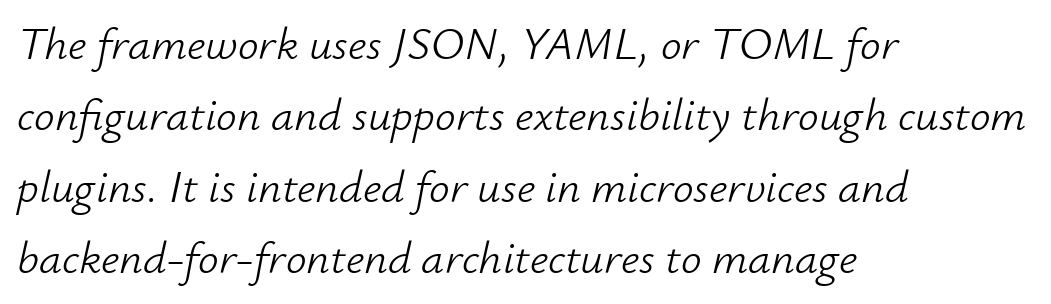
{"italic": "yes", "lean": "right", "slant_degrees": 12, "bold": "no", "weight": "light", "width": "normal", "stroke_contrast": "low", "x_height": "small", "monospaced": "no", "underline": "no", "align": "left", "line_spacing": "normal", "line_spacing_ratio": 1.55, "letter_spacing": "normal", "letter_spacing_em": 0.0, "glyph_px": 46}
